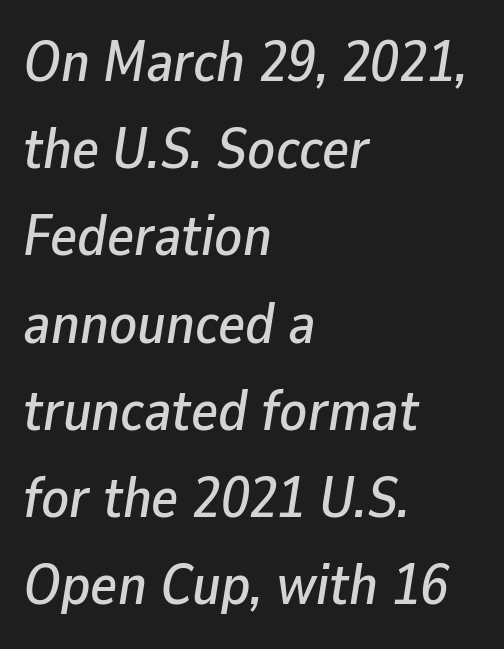
The image shows 57 px text type, italic (leaning right); set left-aligned, normal line spacing (1.53x), normal letter spacing, not underlined; low stroke contrast and a medium x-height.
